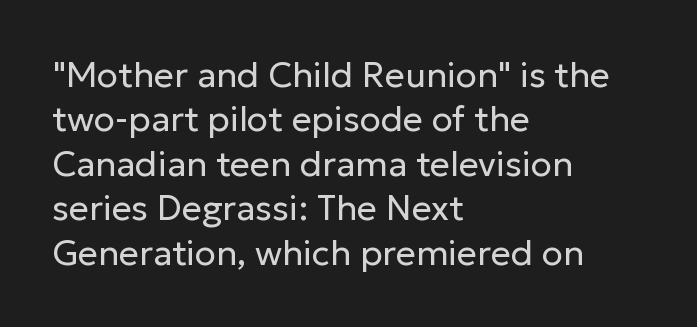
{"serif": "no", "italic": "no", "bold": "no", "weight": "regular", "width": "normal", "stroke_contrast": "low", "x_height": "medium", "monospaced": "no", "underline": "no", "align": "left", "line_spacing": "normal", "line_spacing_ratio": 1.27, "letter_spacing": "normal", "letter_spacing_em": 0.0, "glyph_px": 35}
